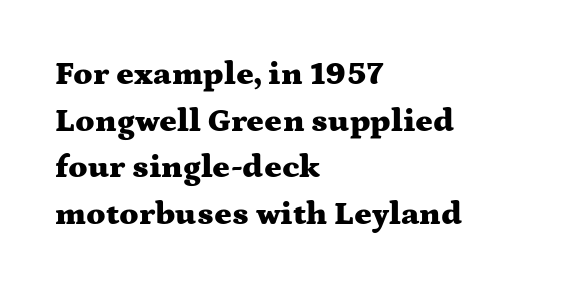
The image shows 33 px heavy, wide serif type, upright; set left-aligned, normal line spacing (1.41x), normal letter spacing, not underlined; medium stroke contrast and a medium x-height.
